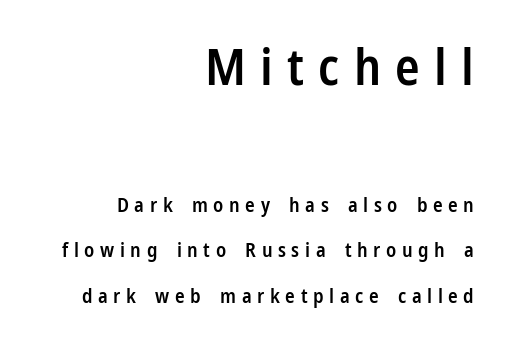
Two sizes are in play, and the larger belongs to the first block. Does the copy run flush right? Yes — the right margin is perfectly even. I'd call this a sans setting — the letters go barefoot. You could only call the tracking loose — the letters float apart.
